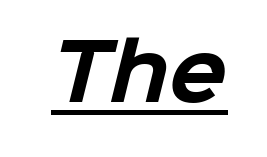
Q: Is the text bold? A: Yes.
Q: Is the typeface a serif or a sans-serif typeface? A: Sans-serif.
Q: Is the text underlined? A: Yes.
Q: Is the spacing between letters normal or unusually wide? A: Normal.
Q: Width (condensed, normal, or wide)? A: Normal.
Q: Stroke contrast? A: Low.
Q: x-height? A: Medium.
Q: Monospaced? A: No.
